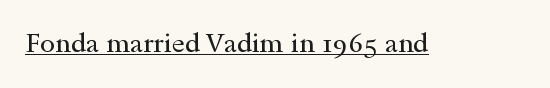
The image shows 27 px text type, upright; set normal letter spacing, underlined.
